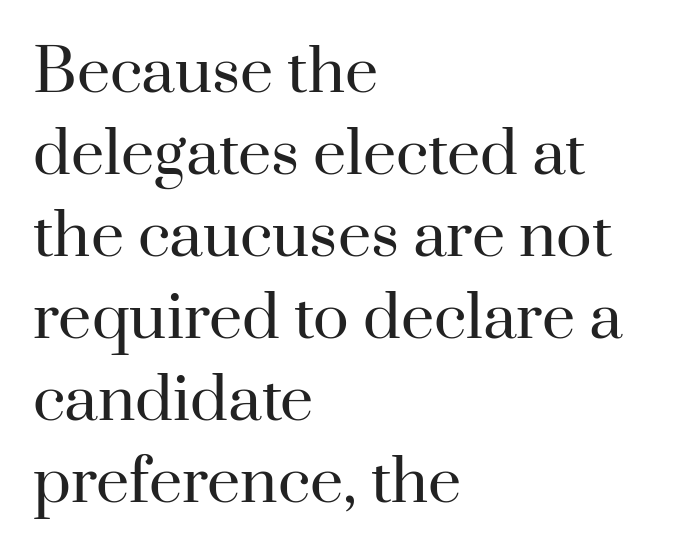
Q: Is the text bold? A: No.
Q: Is the text italic (slanted)? A: No, it is upright.
Q: Is the typeface a serif or a sans-serif typeface? A: Serif.
Q: Is the text underlined? A: No.
Q: How is the paragraph aligned? A: Left-aligned.
Q: Is the spacing between letters normal or unusually wide? A: Normal.
Q: Is the spacing between lines tight, normal or loose? A: Normal.
Q: Width (condensed, normal, or wide)? A: Normal.
Q: Stroke contrast? A: High.
Q: x-height? A: Small.
Q: Monospaced? A: No.
